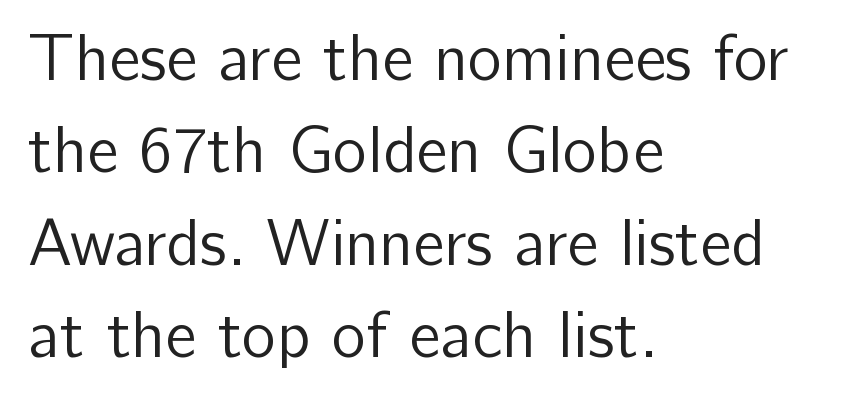
Q: Is the text bold? A: No.
Q: Is the text italic (slanted)? A: No, it is upright.
Q: Is the typeface a serif or a sans-serif typeface? A: Sans-serif.
Q: Is the text underlined? A: No.
Q: How is the paragraph aligned? A: Left-aligned.
Q: Is the spacing between letters normal or unusually wide? A: Normal.
Q: Is the spacing between lines tight, normal or loose? A: Normal.
Q: Width (condensed, normal, or wide)? A: Normal.
Q: Stroke contrast? A: Low.
Q: x-height? A: Medium.
Q: Monospaced? A: No.
